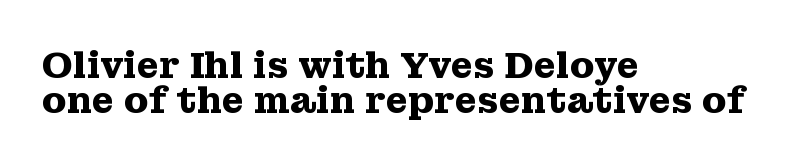
Q: Is the text bold? A: Yes.
Q: Is the text italic (slanted)? A: No, it is upright.
Q: Is the typeface a serif or a sans-serif typeface? A: Serif.
Q: Is the text underlined? A: No.
Q: How is the paragraph aligned? A: Left-aligned.
Q: Is the spacing between letters normal or unusually wide? A: Normal.
Q: Is the spacing between lines tight, normal or loose? A: Tight.
Q: Width (condensed, normal, or wide)? A: Wide.
Q: Stroke contrast? A: Medium.
Q: x-height? A: Medium.
Q: Monospaced? A: No.
